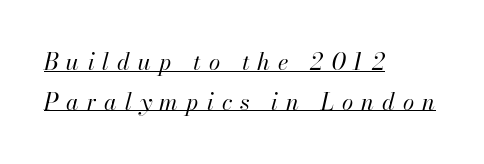
The image shows 23 px text type, italic (leaning right); set left-aligned, line spacing 1.72x, unusually wide letter spacing (+0.35 em), underlined.
